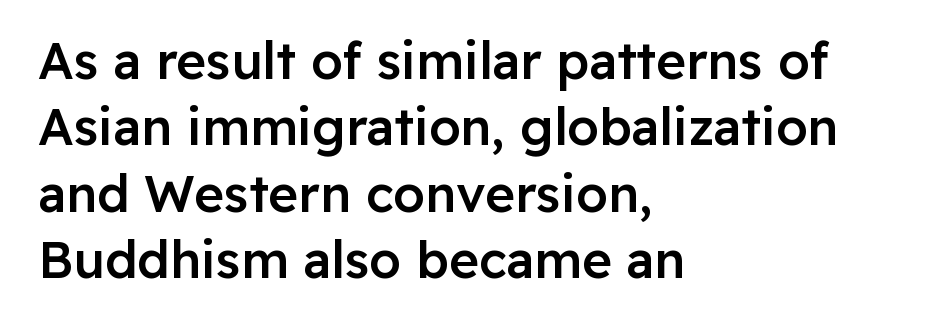
{"serif": "no", "italic": "no", "bold": "semi", "weight": "semibold", "width": "normal", "stroke_contrast": "low", "x_height": "medium", "monospaced": "no", "underline": "no", "align": "left", "line_spacing": "normal", "line_spacing_ratio": 1.3, "letter_spacing": "normal", "letter_spacing_em": 0.0, "glyph_px": 51}
